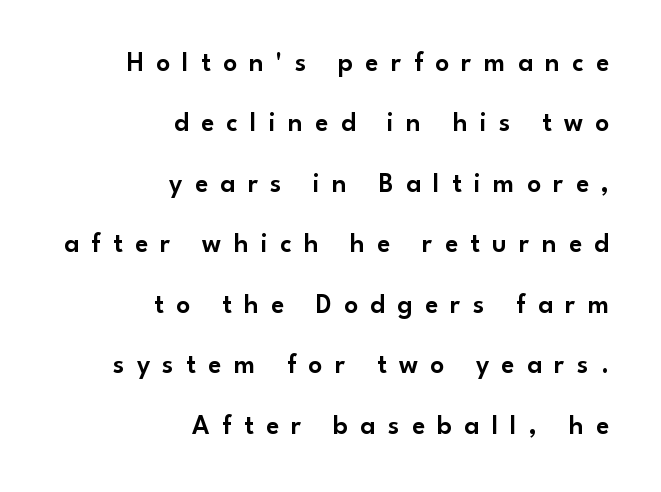
These lines stand farther apart than default settings would place them. Alignment: flush right. Short note: letters widely spaced. The specimen omits any rule beneath the text block's lines. The specimen reads as upright at a glance.
